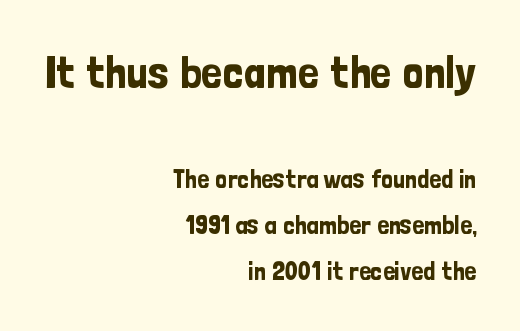
{"serif": "no", "italic": "no", "width": "condensed", "stroke_contrast": "low", "x_height": "medium", "monospaced": "no", "underline": "no", "align": "right", "line_spacing_ratio": 1.78, "letter_spacing": "normal", "letter_spacing_em": 0.0, "larger_block": "first", "size_ratio": 1.77, "glyph_px": 46}
